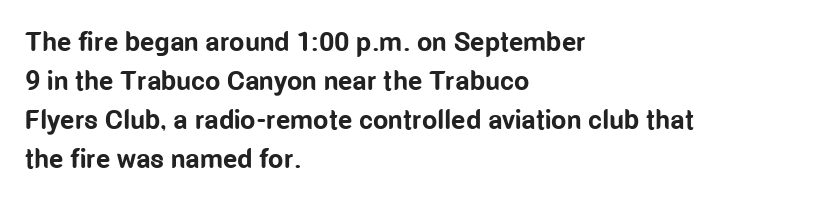
Q: Is the text bold? A: Yes.
Q: Is the text italic (slanted)? A: No, it is upright.
Q: Is the text underlined? A: No.
Q: How is the paragraph aligned? A: Left-aligned.
Q: Is the spacing between letters normal or unusually wide? A: Normal.
Q: Is the spacing between lines tight, normal or loose? A: Normal.
